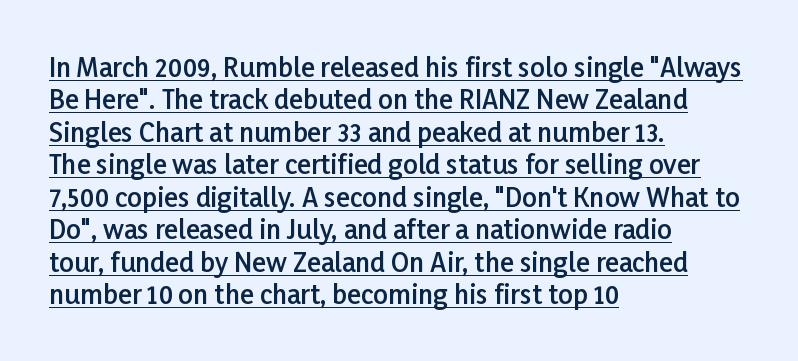
Q: Is the text bold? A: Semi-bold.
Q: Is the text italic (slanted)? A: No, it is upright.
Q: Is the text underlined? A: Yes.
Q: How is the paragraph aligned? A: Left-aligned.
Q: Is the spacing between letters normal or unusually wide? A: Normal.
Q: Is the spacing between lines tight, normal or loose? A: Normal.
